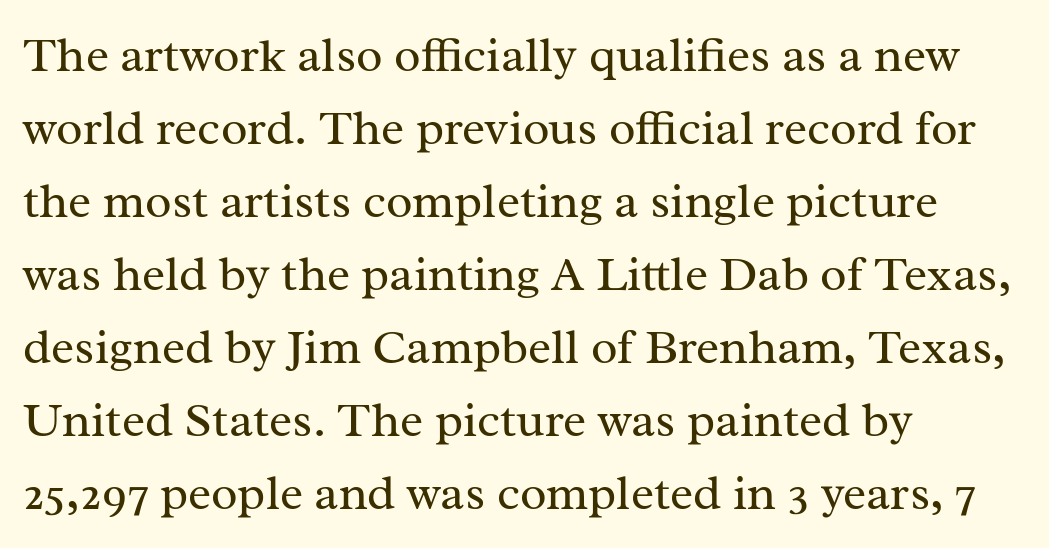
Q: Is the text bold? A: No.
Q: Is the text italic (slanted)? A: No, it is upright.
Q: Is the typeface a serif or a sans-serif typeface? A: Serif.
Q: Is the text underlined? A: No.
Q: How is the paragraph aligned? A: Left-aligned.
Q: Is the spacing between letters normal or unusually wide? A: Normal.
Q: Is the spacing between lines tight, normal or loose? A: Normal.
Q: Width (condensed, normal, or wide)? A: Normal.
Q: Stroke contrast? A: Medium.
Q: x-height? A: Medium.
Q: Monospaced? A: No.
